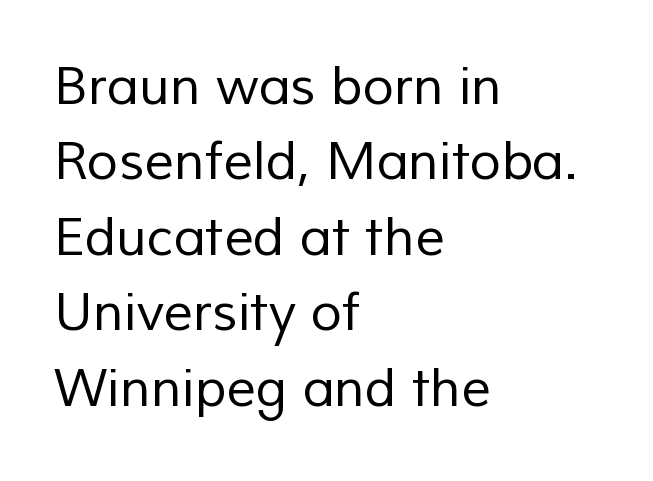
Q: Is the text bold? A: No.
Q: Is the typeface a serif or a sans-serif typeface? A: Sans-serif.
Q: Is the text underlined? A: No.
Q: How is the paragraph aligned? A: Left-aligned.
Q: Is the spacing between letters normal or unusually wide? A: Normal.
Q: Is the spacing between lines tight, normal or loose? A: Normal.
Q: Width (condensed, normal, or wide)? A: Normal.
Q: Stroke contrast? A: Low.
Q: x-height? A: Medium.
Q: Monospaced? A: No.
